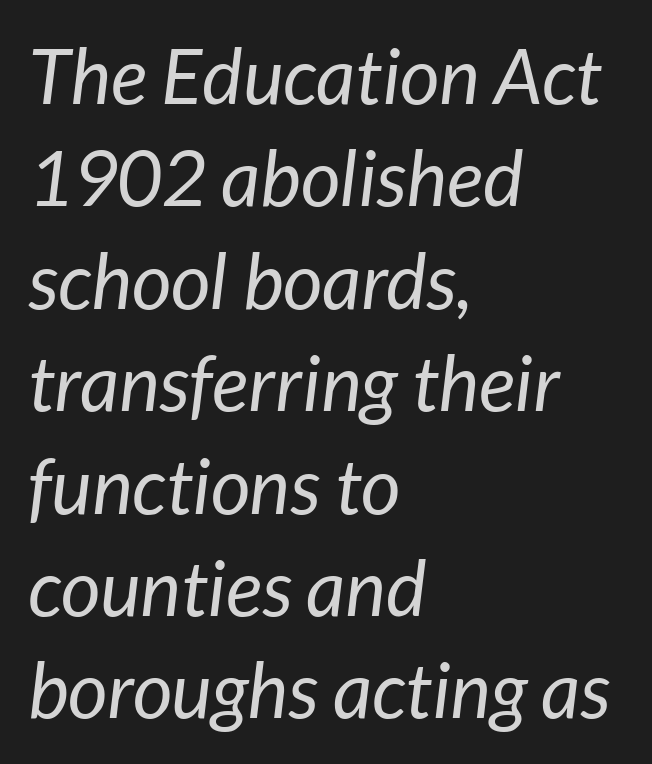
{"italic": "yes", "lean": "right", "slant_degrees": 7, "bold": "no", "weight": "regular", "width": "normal", "stroke_contrast": "low", "x_height": "medium", "monospaced": "no", "underline": "no", "align": "left", "line_spacing": "normal", "line_spacing_ratio": 1.33, "letter_spacing": "normal", "letter_spacing_em": 0.0, "glyph_px": 77}
